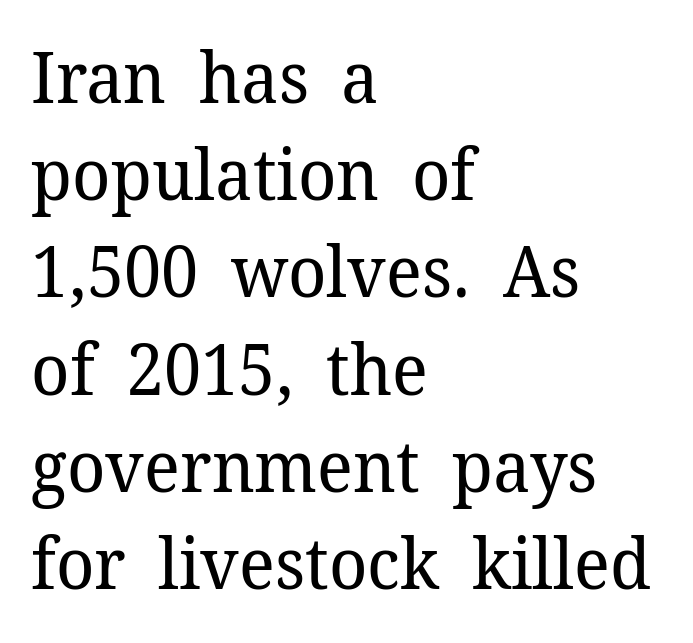
{"serif": "yes", "italic": "no", "bold": "no", "weight": "regular", "width": "normal", "stroke_contrast": "low", "x_height": "medium", "monospaced": "no", "underline": "no", "align": "left", "line_spacing": "normal", "line_spacing_ratio": 1.35, "letter_spacing": "normal", "letter_spacing_em": 0.0, "glyph_px": 72}
